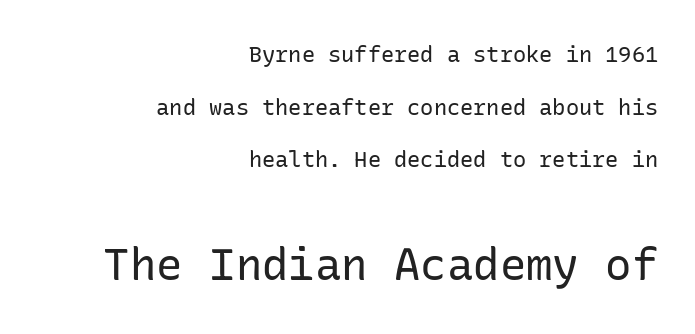
{"serif": "no", "italic": "no", "bold": "no", "weight": "regular", "width": "normal", "stroke_contrast": "low", "x_height": "medium", "underline": "no", "align": "right", "line_spacing": "loose", "line_spacing_ratio": 2.39, "letter_spacing": "normal", "letter_spacing_em": 0.0, "larger_block": "second", "size_ratio": 2.0, "glyph_px": 44}
